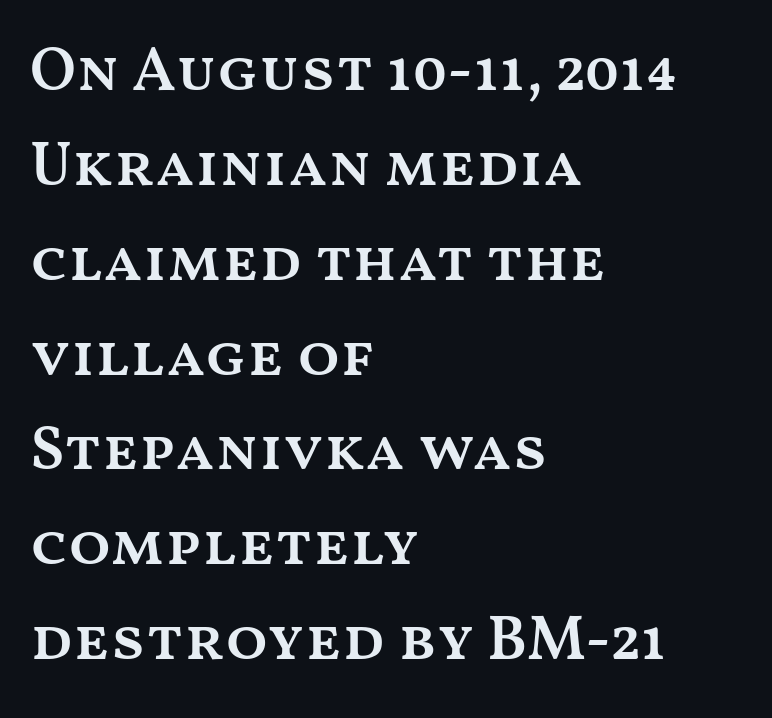
{"italic": "no", "bold": "semi", "weight": "semibold", "width": "wide", "stroke_contrast": "medium", "x_height": "medium", "monospaced": "no", "underline": "no", "align": "left", "line_spacing": "normal", "line_spacing_ratio": 1.53, "letter_spacing": "normal", "letter_spacing_em": 0.0, "glyph_px": 62}
